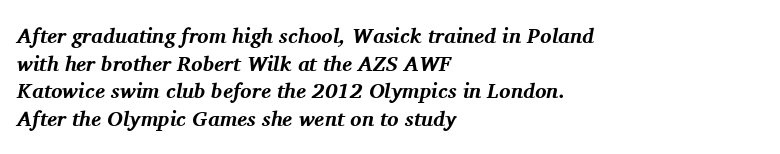
Every letter is thick-stroked: bold, no question. The lines are quadded left. Designer's note — italics engaged. Rule under the text: the space is simply empty. Does extra space separate the letters? No, they use regular spacing.
